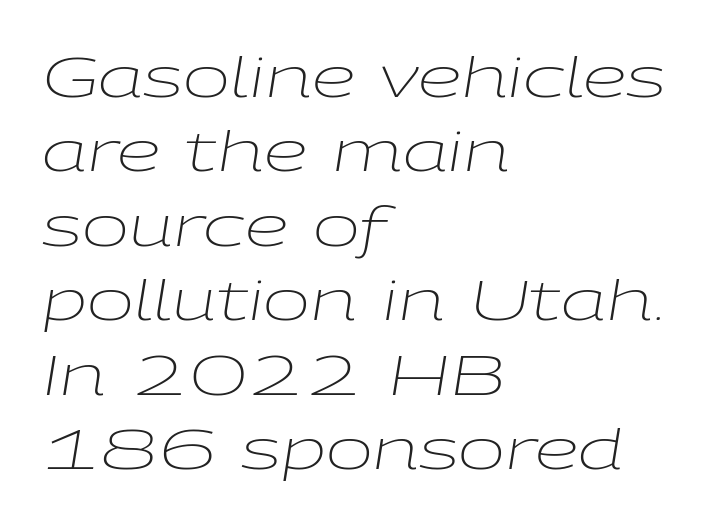
Compared with a centered layout, this one pins lines to the left instead. These lines keep a tight, regular rhythm from letter to letter. Check under the words: just untouched page. You could not count columns in this text — the font is proportionally spaced. Ink coverage per letter is moderate at most.
